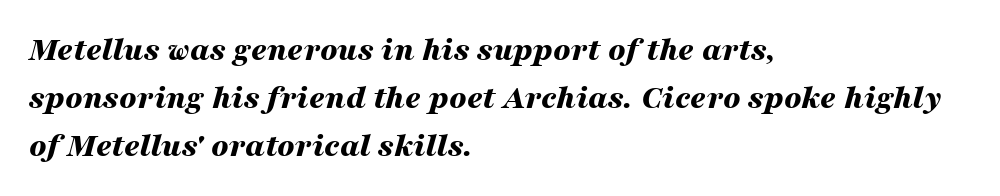
Q: Is the text bold? A: Yes.
Q: Is the text italic (slanted)? A: Yes, it leans right by about 16 degrees.
Q: Is the text underlined? A: No.
Q: How is the paragraph aligned? A: Left-aligned.
Q: Is the spacing between letters normal or unusually wide? A: Normal.
Q: Is the spacing between lines tight, normal or loose? A: Normal.
Q: Width (condensed, normal, or wide)? A: Wide.
Q: Stroke contrast? A: Medium.
Q: x-height? A: Medium.
Q: Monospaced? A: No.
